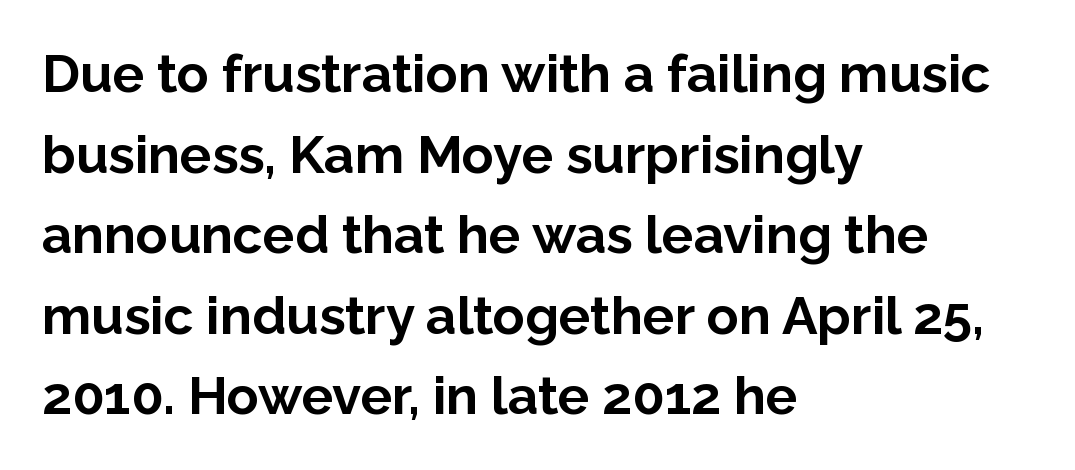
The image shows 53 px bold sans-serif type, upright; set left-aligned, normal line spacing (1.52x), normal letter spacing, not underlined; low stroke contrast and a medium x-height.
